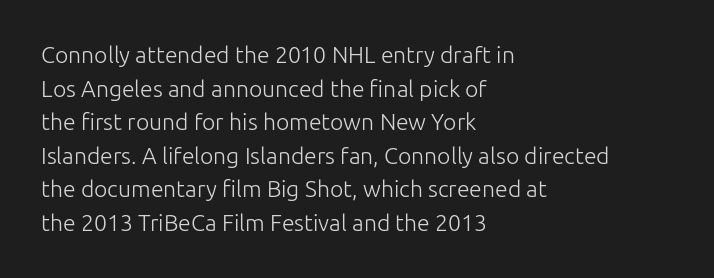
{"italic": "no", "bold": "no", "underline": "no", "align": "left", "line_spacing": "normal", "line_spacing_ratio": 1.46, "letter_spacing": "normal", "letter_spacing_em": 0.0, "glyph_px": 23}
